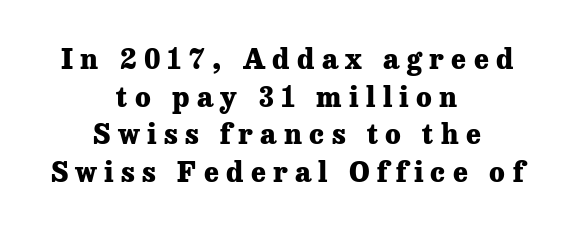
These lines are rendered in a variable-pitch font. Type without underlining. Each glyph is drawn with heavy, bold strokes. Short note: letters widely spaced.
